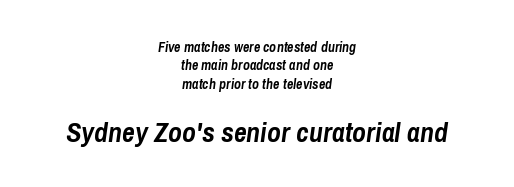
{"italic": "yes", "lean": "right", "slant_degrees": 8, "bold": "yes", "weight": "semibold", "width": "condensed", "stroke_contrast": "low", "x_height": "medium", "monospaced": "no", "underline": "no", "align": "center", "line_spacing": "normal", "line_spacing_ratio": 1.31, "letter_spacing": "normal", "letter_spacing_em": 0.0, "larger_block": "second", "size_ratio": 2.0, "glyph_px": 28}
